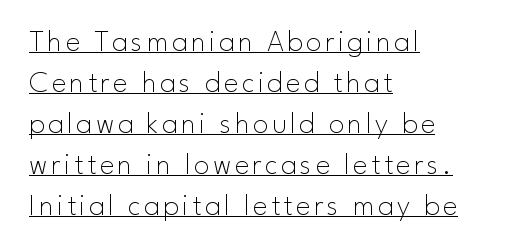
Q: Is the text bold? A: No.
Q: Is the text italic (slanted)? A: No, it is upright.
Q: Is the typeface a serif or a sans-serif typeface? A: Sans-serif.
Q: Is the text underlined? A: Yes.
Q: How is the paragraph aligned? A: Left-aligned.
Q: Is the spacing between lines tight, normal or loose? A: Normal.
Q: Width (condensed, normal, or wide)? A: Normal.
Q: Stroke contrast? A: Low.
Q: x-height? A: Small.
Q: Monospaced? A: No.
